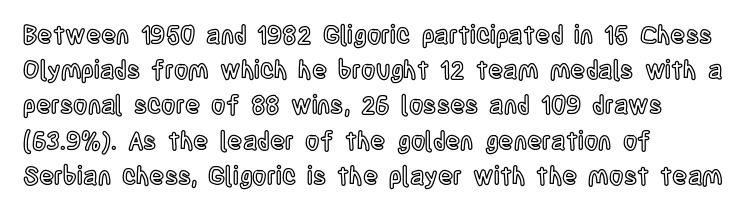
{"italic": "no", "underline": "no", "align": "left", "line_spacing": "normal", "line_spacing_ratio": 1.41, "letter_spacing": "normal", "letter_spacing_em": 0.0, "glyph_px": 25}
